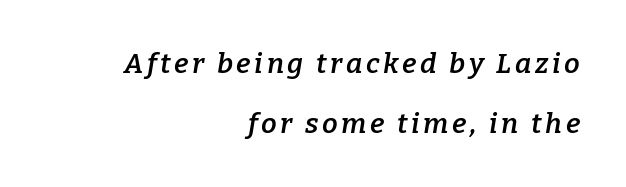
How would I describe the line gaps? Wide and relaxed. The gap between lines stays unmarked. Spacing verdict: proportional, widths tailored to each character. The lettering tilts uniformly, giving the passage an italic look.
